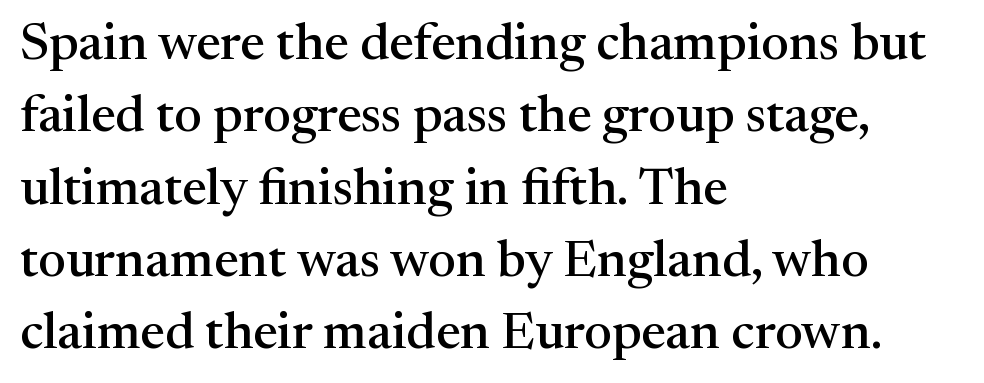
{"serif": "yes", "italic": "no", "width": "normal", "stroke_contrast": "medium", "x_height": "medium", "monospaced": "no", "underline": "no", "align": "left", "line_spacing": "normal", "line_spacing_ratio": 1.39, "letter_spacing": "normal", "letter_spacing_em": 0.0, "glyph_px": 52}
